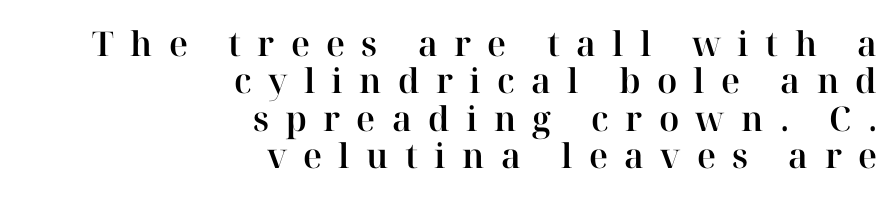
The image shows 34 px serif type, upright; set right-aligned, tight line spacing (1.1x), unusually wide letter spacing (+0.48 em), not underlined; high stroke contrast and a medium x-height.
